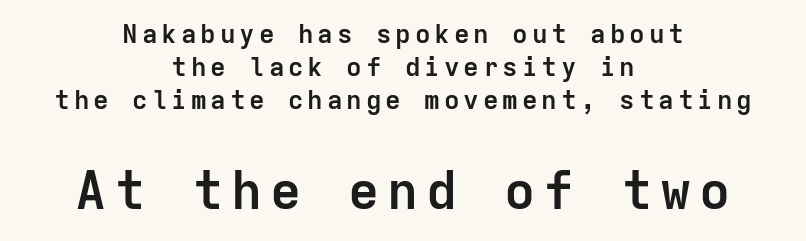
Rows of type keep a routine distance in the vertical direction. On the weight axis this lands at bold, roughly 700. Characters remain perfectly vertical along every line. Typesetter's note — lower block bumped up in size, upper block left smaller. Typeset on center — no edge is straight. To sum up the face: it is a sans, with no serifs.
